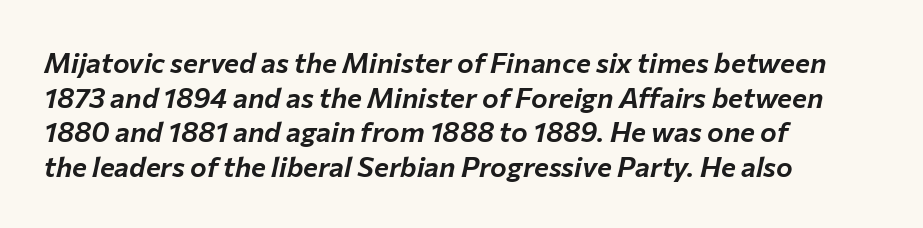
Italic? Definitely — the glyphs are oblique. Do the characters align in a grid? No, the font is proportional. The line texture is even and compact thanks to regular tracking. The foot of each line stays bare and open.
